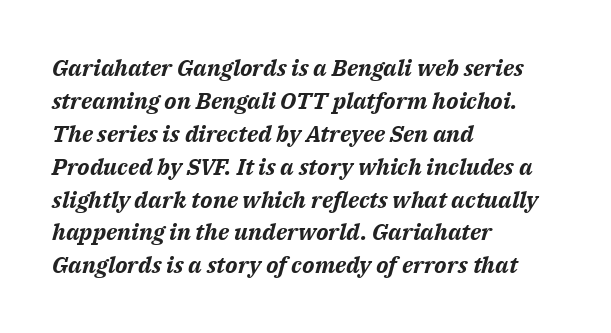
The setting favours the left margin, as ordinary paragraphs usually do. These lines carry a lot of weight — the face is fully bold. If you measured baseline to baseline, you'd find a middling distance. Anything drawn beneath the words? Only blank space. Italic: yes, the glyphs are oblique. How are the letters spaced? Ordinarily, with no added tracking.
